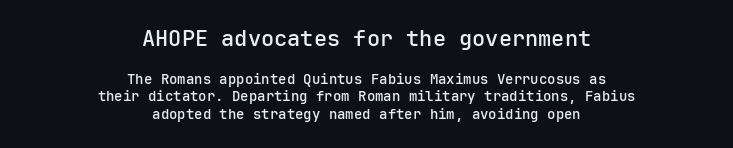
The image shows 22 px text type, upright; set centered, normal line spacing (1.27x), normal letter spacing, not underlined; the first (top) block is 1.57x larger.
